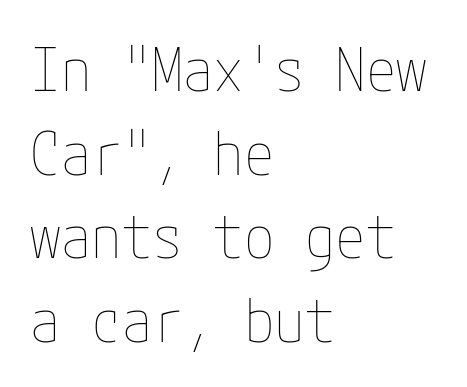
Q: Is the text bold? A: No.
Q: Is the text italic (slanted)? A: No, it is upright.
Q: Is the text underlined? A: No.
Q: How is the paragraph aligned? A: Left-aligned.
Q: Is the spacing between letters normal or unusually wide? A: Normal.
Q: Is the spacing between lines tight, normal or loose? A: Normal.
Q: Width (condensed, normal, or wide)? A: Condensed.
Q: Stroke contrast? A: Low.
Q: x-height? A: Medium.
